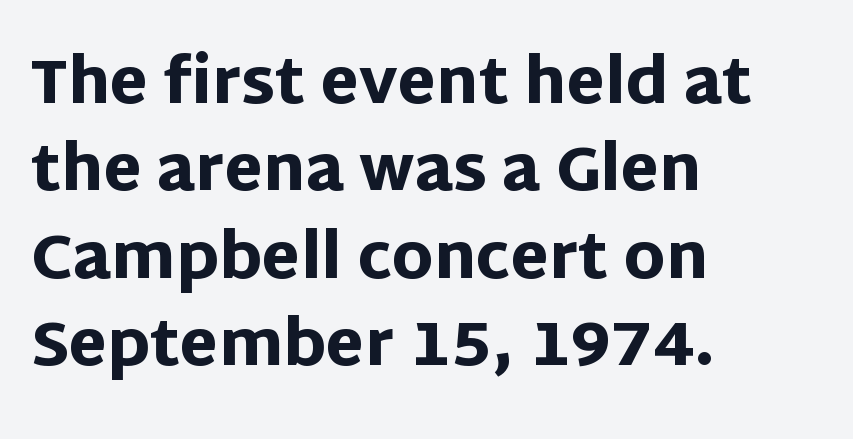
Q: Is the text bold? A: Yes.
Q: Is the text italic (slanted)? A: No, it is upright.
Q: Is the typeface a serif or a sans-serif typeface? A: Sans-serif.
Q: Is the text underlined? A: No.
Q: How is the paragraph aligned? A: Left-aligned.
Q: Is the spacing between letters normal or unusually wide? A: Normal.
Q: Is the spacing between lines tight, normal or loose? A: Normal.
Q: Width (condensed, normal, or wide)? A: Normal.
Q: Stroke contrast? A: Low.
Q: x-height? A: Large.
Q: Monospaced? A: No.
